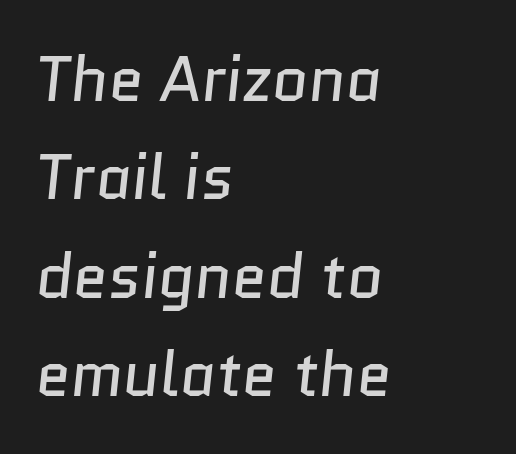
Q: Is the text bold? A: No.
Q: Is the typeface a serif or a sans-serif typeface? A: Sans-serif.
Q: Is the text underlined? A: No.
Q: How is the paragraph aligned? A: Left-aligned.
Q: Is the spacing between letters normal or unusually wide? A: Normal.
Q: Is the spacing between lines tight, normal or loose? A: Normal.
Q: Width (condensed, normal, or wide)? A: Normal.
Q: Stroke contrast? A: Low.
Q: x-height? A: Medium.
Q: Monospaced? A: No.
